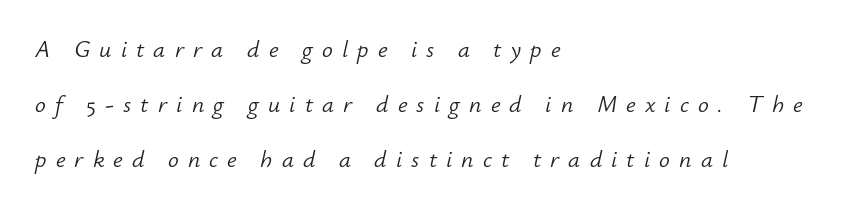
{"italic": "yes", "lean": "right", "slant_degrees": 12, "bold": "no", "underline": "no", "align": "left", "line_spacing": "loose", "line_spacing_ratio": 2.3, "letter_spacing": "wide", "letter_spacing_em": 0.38, "glyph_px": 24}
